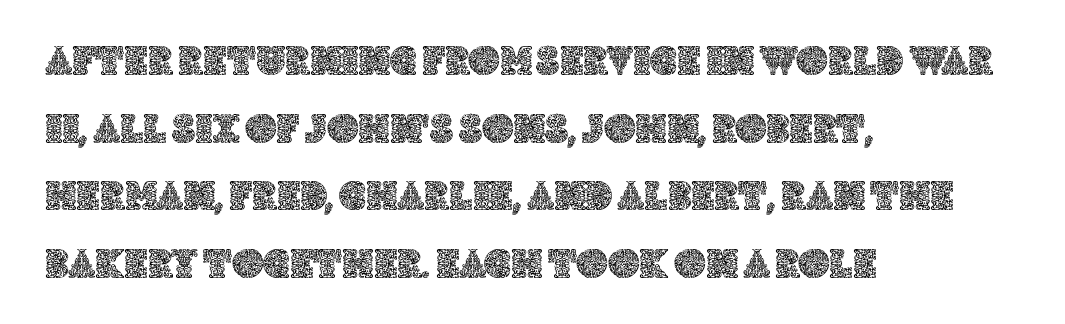
Q: Is the text italic (slanted)? A: No, it is upright.
Q: Is the text underlined? A: No.
Q: How is the paragraph aligned? A: Left-aligned.
Q: Is the spacing between letters normal or unusually wide? A: Normal.
Q: Is the spacing between lines tight, normal or loose? A: Normal.
Q: Width (condensed, normal, or wide)? A: Normal.
Q: x-height? A: Large.
Q: Monospaced? A: No.
